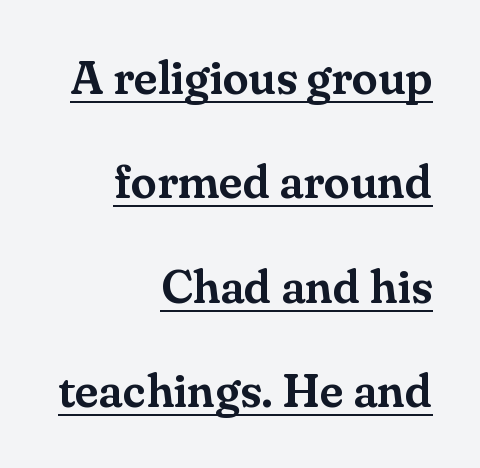
The image shows 47 px serif type, upright; set right-aligned, loose line spacing (2.22x), normal letter spacing, underlined; medium stroke contrast and a small x-height.
